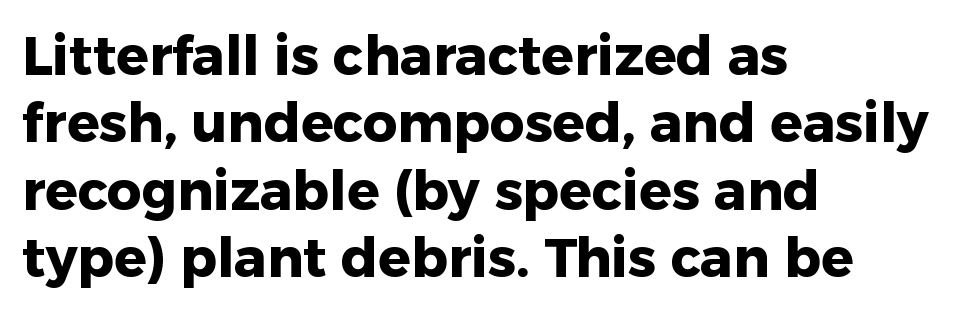
Q: Is the text bold? A: Yes.
Q: Is the text italic (slanted)? A: No, it is upright.
Q: Is the typeface a serif or a sans-serif typeface? A: Sans-serif.
Q: Is the text underlined? A: No.
Q: How is the paragraph aligned? A: Left-aligned.
Q: Is the spacing between letters normal or unusually wide? A: Normal.
Q: Is the spacing between lines tight, normal or loose? A: Normal.
Q: Width (condensed, normal, or wide)? A: Normal.
Q: Stroke contrast? A: Low.
Q: x-height? A: Medium.
Q: Monospaced? A: No.
